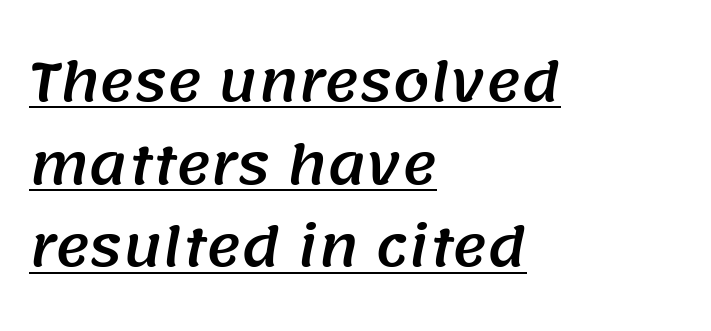
Q: Is the typeface a serif or a sans-serif typeface? A: Sans-serif.
Q: Is the text underlined? A: Yes.
Q: How is the paragraph aligned? A: Left-aligned.
Q: Is the spacing between letters normal or unusually wide? A: Normal.
Q: Is the spacing between lines tight, normal or loose? A: Normal.
Q: Width (condensed, normal, or wide)? A: Normal.
Q: Stroke contrast? A: Medium.
Q: x-height? A: Large.
Q: Monospaced? A: No.
